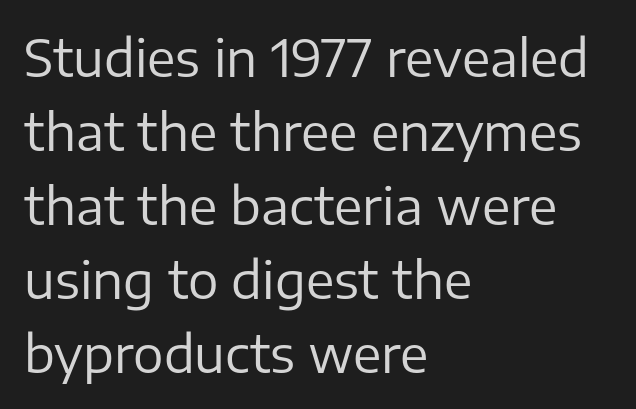
The image shows 51 px regular-weight sans-serif type, upright; set left-aligned, normal line spacing (1.45x), normal letter spacing, not underlined; low stroke contrast and a medium x-height.
